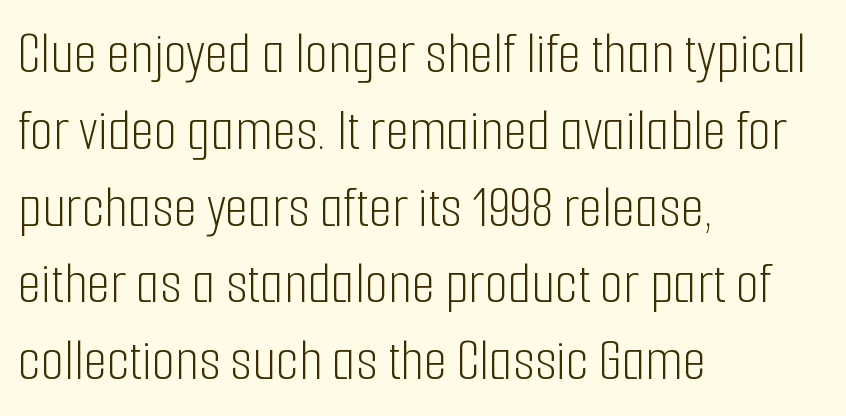
Q: Is the text bold? A: No.
Q: Is the text italic (slanted)? A: No, it is upright.
Q: Is the typeface a serif or a sans-serif typeface? A: Sans-serif.
Q: Is the text underlined? A: No.
Q: How is the paragraph aligned? A: Left-aligned.
Q: Is the spacing between letters normal or unusually wide? A: Normal.
Q: Is the spacing between lines tight, normal or loose? A: Normal.
Q: Width (condensed, normal, or wide)? A: Condensed.
Q: Stroke contrast? A: Low.
Q: x-height? A: Medium.
Q: Monospaced? A: No.
